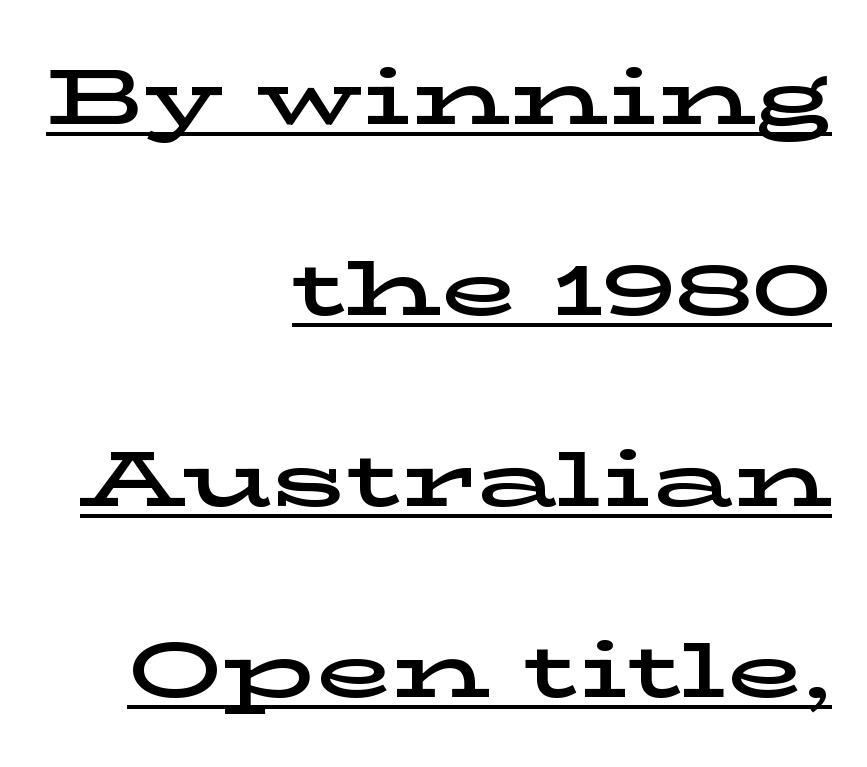
Each letter keeps its own natural width here, so spacing adapts to shape. Examine the stroke ends and you'll spot serifs. Characters remain perfectly vertical along every line. The horizontal fit of the characters is conventional and even.
